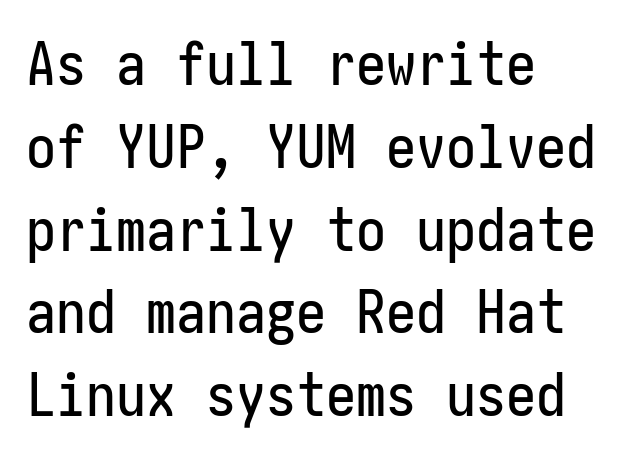
The image shows 60 px condensed sans-serif type, upright; set left-aligned, normal line spacing (1.38x), normal letter spacing, not underlined; low stroke contrast and a medium x-height.
